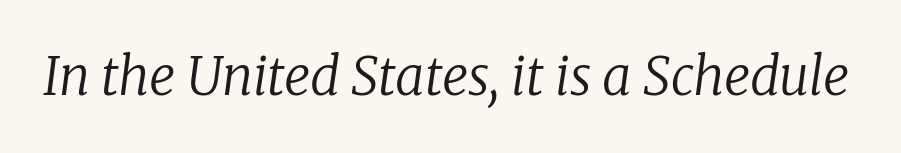
{"serif": "yes", "italic": "yes", "lean": "right", "slant_degrees": 8, "bold": "no", "weight": "regular", "width": "normal", "stroke_contrast": "low", "x_height": "medium", "monospaced": "no", "underline": "no", "letter_spacing": "normal", "letter_spacing_em": 0.0, "glyph_px": 52}
